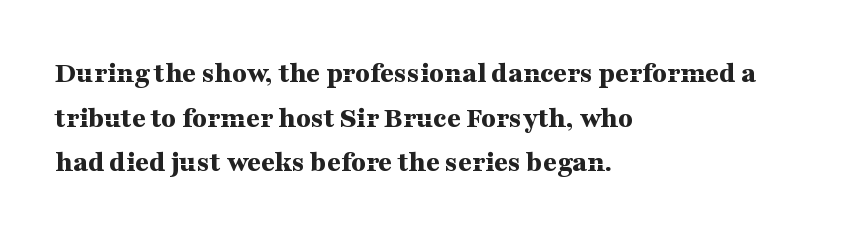
{"serif": "yes", "italic": "no", "bold": "yes", "weight": "bold", "width": "wide", "stroke_contrast": "medium", "x_height": "medium", "monospaced": "no", "underline": "no", "align": "left", "line_spacing": "normal", "line_spacing_ratio": 1.49, "letter_spacing": "normal", "letter_spacing_em": 0.0, "glyph_px": 30}
